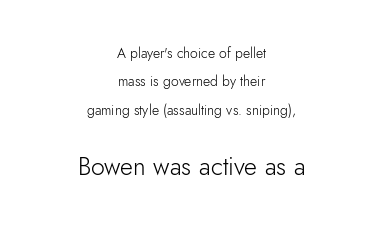
Q: Is the text bold? A: No.
Q: Is the text italic (slanted)? A: No, it is upright.
Q: Is the text underlined? A: No.
Q: How is the paragraph aligned? A: Centered.
Q: Is the spacing between letters normal or unusually wide? A: Normal.
Q: Is the spacing between lines tight, normal or loose? A: Loose.
Q: Which block of text is set in a larger size, the first (top) or the second (bottom)? A: The second (bottom) one.
